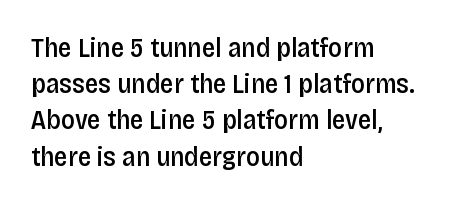
Nobody touched the tracking dial on this one. Its strokes are somewhat broadened, the hallmark of semibold type. Reading down the column, the eye jumps a familiar distance to each next line. Decoration check: the copy has no underline. The paragraph has a hard left edge and a soft right edge. Does the lettering tilt? It doesn't — this is upright.
